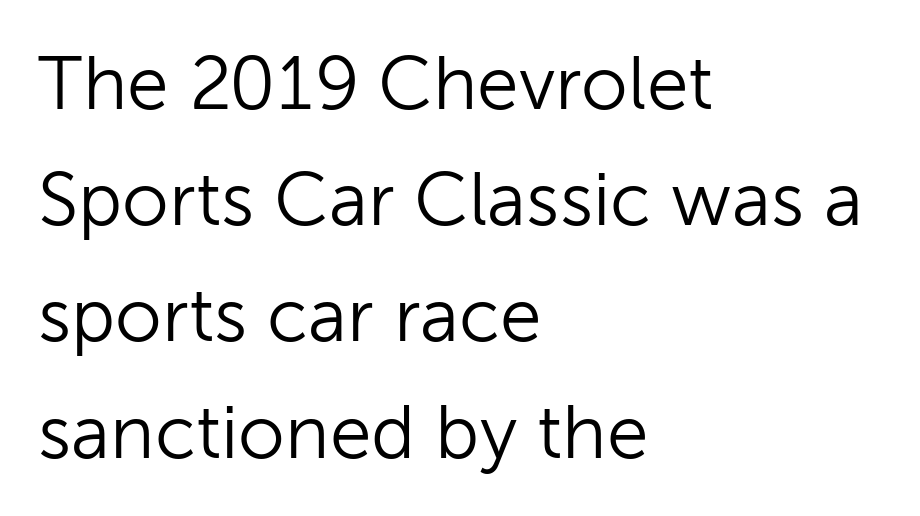
The image shows 75 px light sans-serif type, upright; set left-aligned, normal line spacing (1.55x), normal letter spacing, not underlined; low stroke contrast and a medium x-height.
